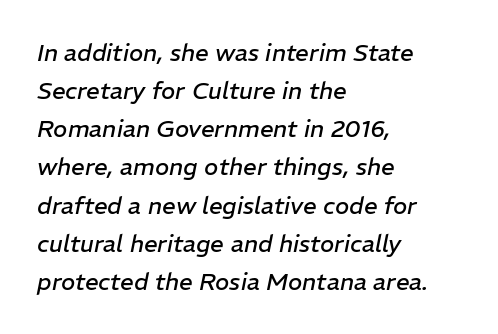
Q: Is the text bold? A: No.
Q: Is the text italic (slanted)? A: Yes, it leans right by about 11 degrees.
Q: Is the text underlined? A: No.
Q: How is the paragraph aligned? A: Left-aligned.
Q: Is the spacing between letters normal or unusually wide? A: Normal.
Q: Is the spacing between lines tight, normal or loose? A: Normal.
